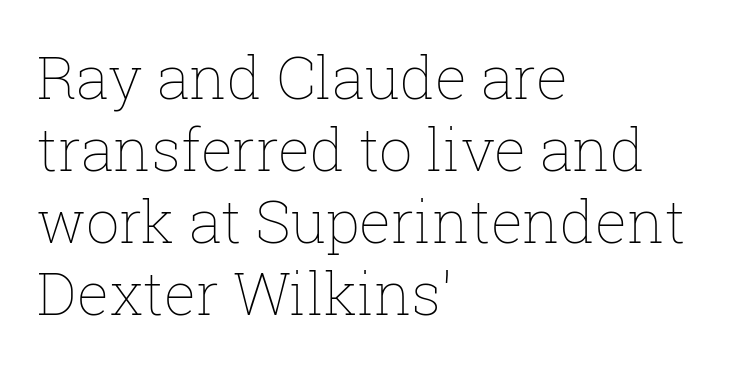
Q: Is the text bold? A: No.
Q: Is the text italic (slanted)? A: No, it is upright.
Q: Is the text underlined? A: No.
Q: How is the paragraph aligned? A: Left-aligned.
Q: Is the spacing between letters normal or unusually wide? A: Normal.
Q: Width (condensed, normal, or wide)? A: Normal.
Q: Stroke contrast? A: Low.
Q: x-height? A: Medium.
Q: Monospaced? A: No.
